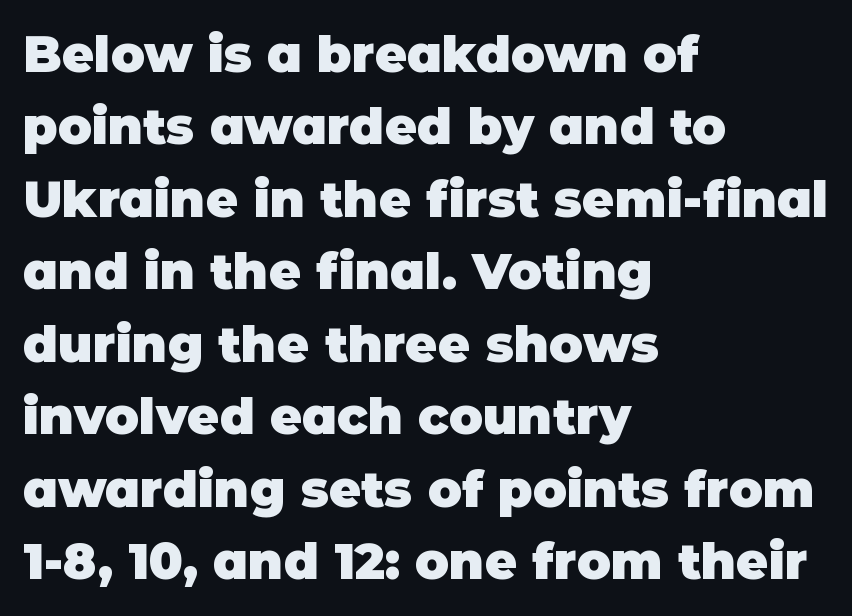
These lines keep a tight, regular rhythm from letter to letter. The area under the type is left untouched. The letters stand straight up with perfectly vertical stems. Interline gaps are of average width in this sample. Teacher's note: observe the even left margin — that is flush-left alignment. Nope, no serifs anywhere on these letters.
